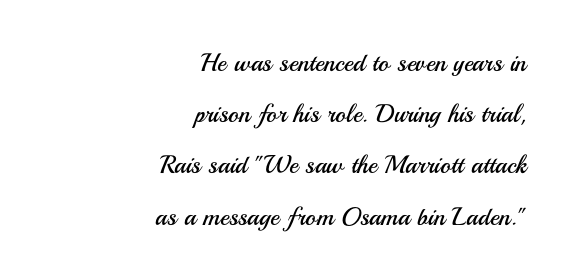
The face looks like a standard text weight, possibly lighter. Characters follow at the spacing the type designer built in. Has an underline been added? It has not. Horizontally, the lines are justified to the trailing edge only.
